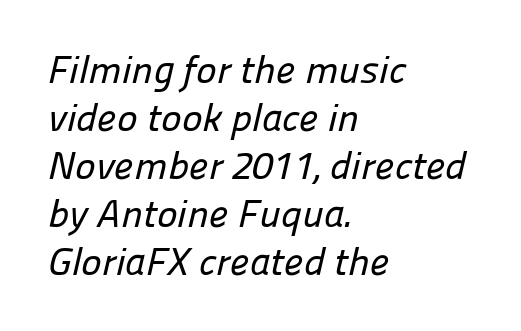
The image shows 39 px sans-serif type; set left-aligned, line spacing 1.23x, normal letter spacing, not underlined; low stroke contrast and a medium x-height.
